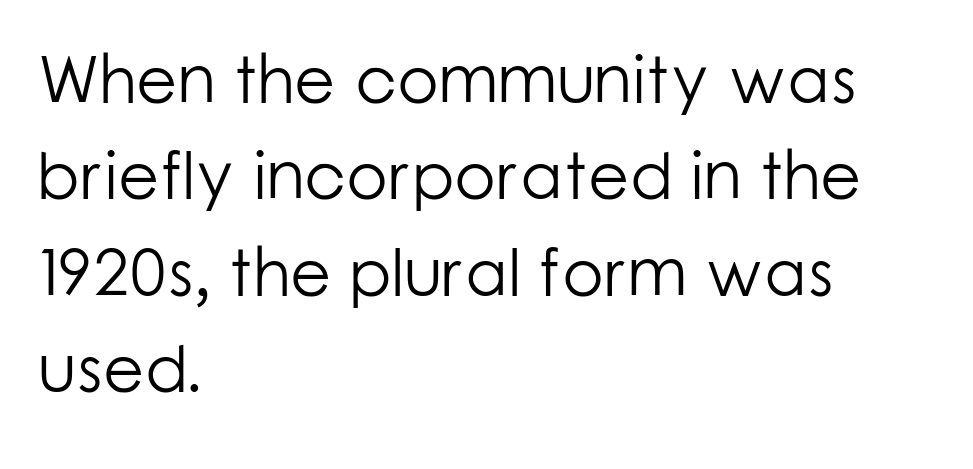
Letters rest on an invisible, unmarked baseline. Posture: vertical. Summary of weight: not heavy and not bold. Here the designer chose a conventional face with non-uniform glyph widths.
